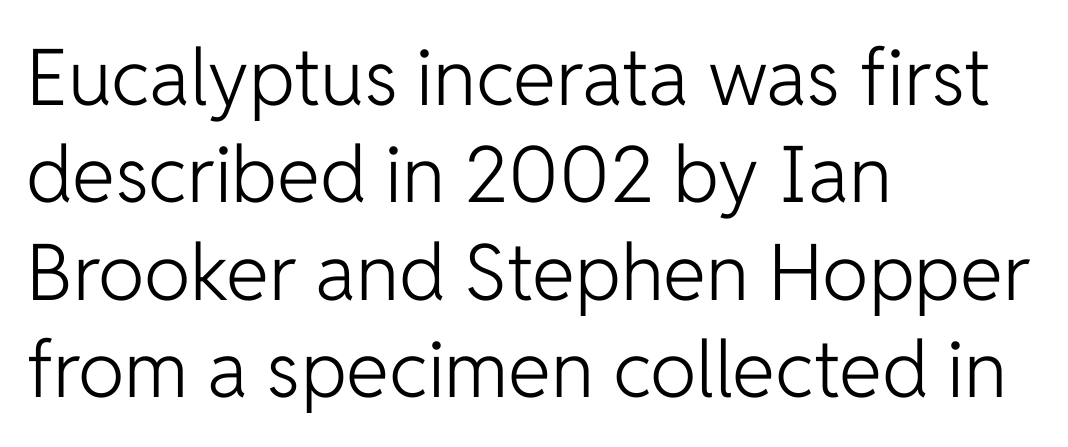
The image shows 78 px light sans-serif type, upright; set left-aligned, normal line spacing (1.25x), normal letter spacing, not underlined; low stroke contrast and a medium x-height.
